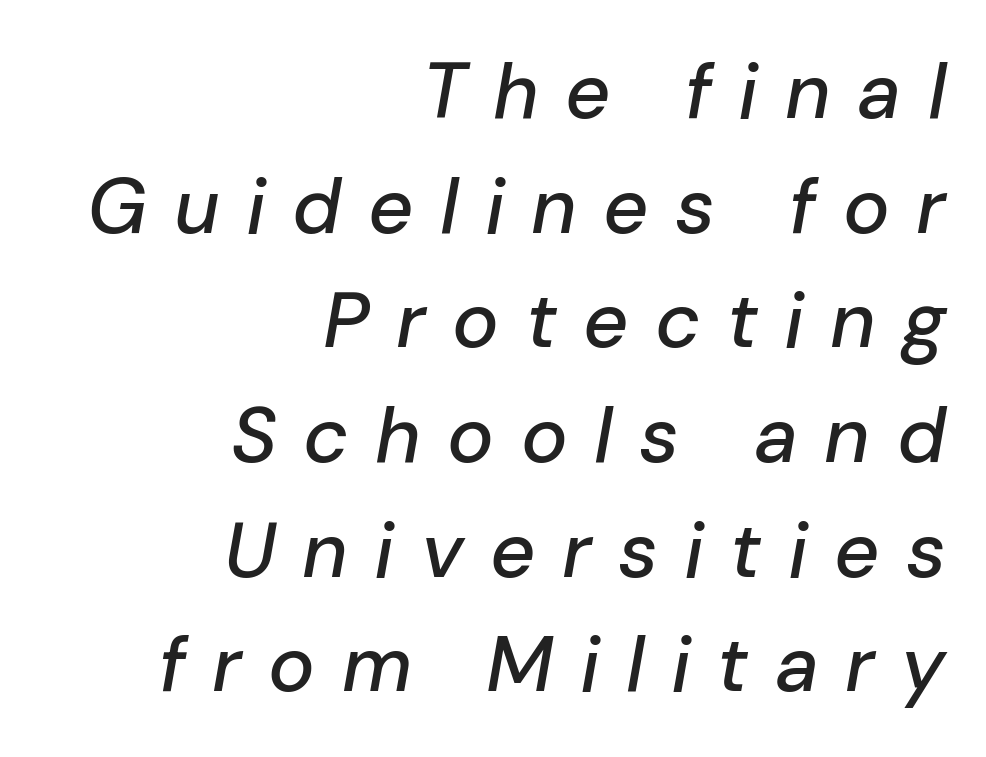
Q: Is the text italic (slanted)? A: Yes, it leans right by about 10 degrees.
Q: Is the text underlined? A: No.
Q: How is the paragraph aligned? A: Right-aligned.
Q: Is the spacing between letters normal or unusually wide? A: Unusually wide.
Q: Is the spacing between lines tight, normal or loose? A: Normal.
Q: Width (condensed, normal, or wide)? A: Normal.
Q: Stroke contrast? A: Low.
Q: x-height? A: Medium.
Q: Monospaced? A: No.
